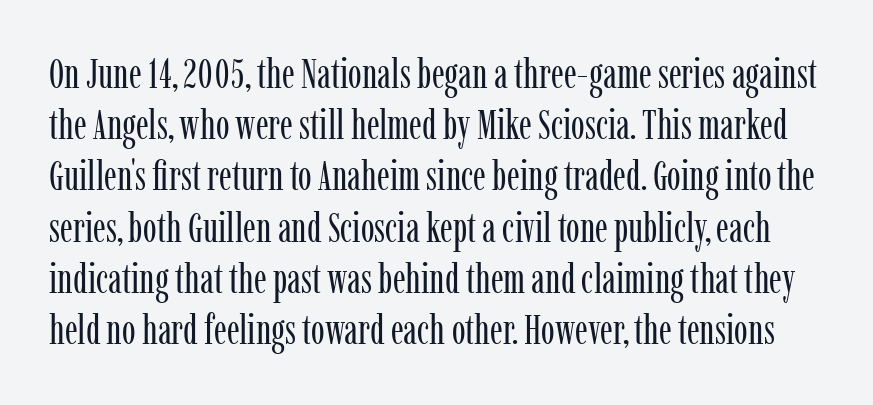
Do the characters align in a grid? No, the font is proportional. The typography opts for an upright posture over an oblique one. The letterforms sit shoulder to shoulder at normal distance. The block of text has a typical density, with ordinary space between rows. Letterform terminals end in serifs throughout the passage.
